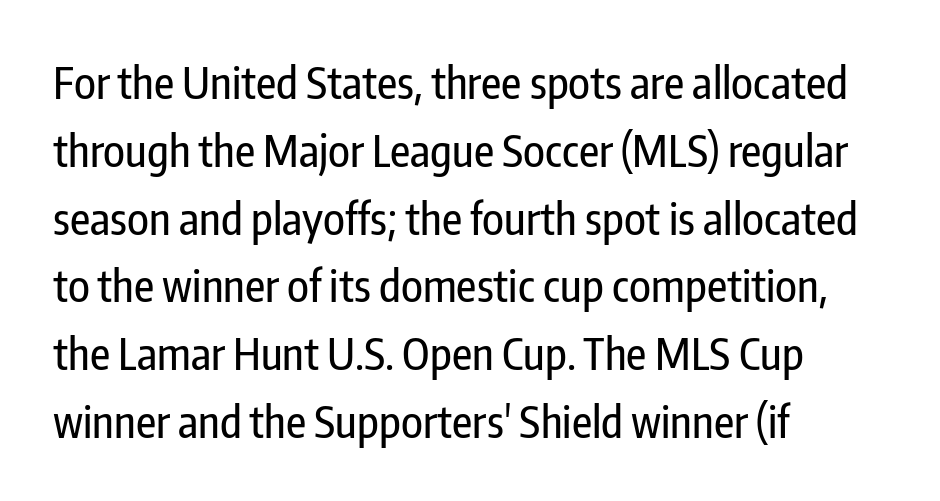
The tracking reads as untouched default to a designer's eye. Stroke terminals: plain, sans-serif. The passage shown is typed in a proportional face where columns would drift. This is roman type, the default non-slanted kind. The ragged edge is on the right, which tells us the setting is flush left.
